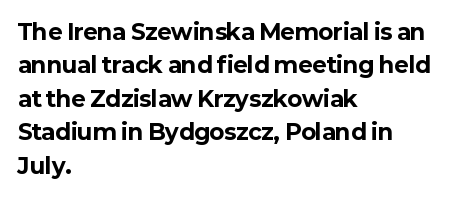
The image shows 22 px bold type, upright; set left-aligned, normal line spacing (1.52x), normal letter spacing, not underlined.
